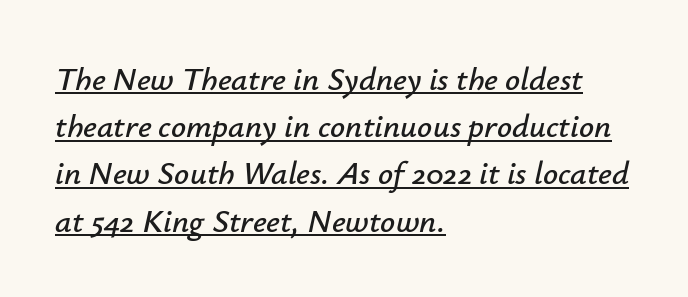
The image shows 33 px text type, italic (leaning right); set left-aligned, normal line spacing (1.43x), normal letter spacing, underlined; low stroke contrast and a small x-height.
